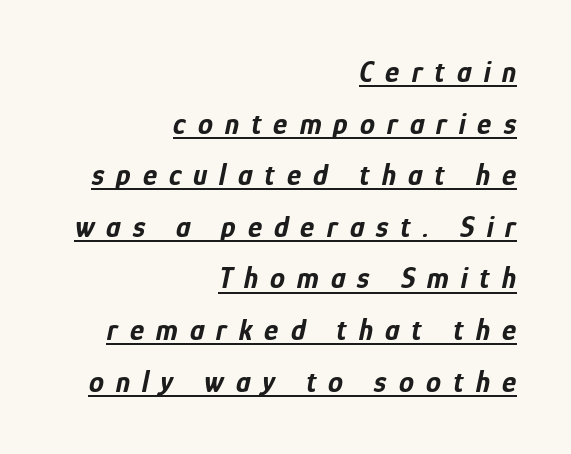
This sample uses an oblique cut, with every glyph tilted off the vertical. Is the type bold? Yes — the strokes are clearly thick and heavy. Teacher's note: observe the even right margin — that is flush-right alignment. Underline: present. Proportional: the letters do not fall into vertical columns.
